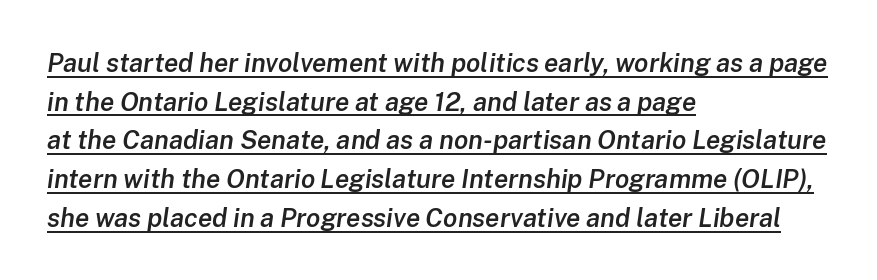
{"italic": "yes", "lean": "right", "slant_degrees": 8, "bold": "semi", "underline": "yes", "align": "left", "line_spacing": "normal", "line_spacing_ratio": 1.49, "letter_spacing": "normal", "letter_spacing_em": 0.0, "glyph_px": 26}
